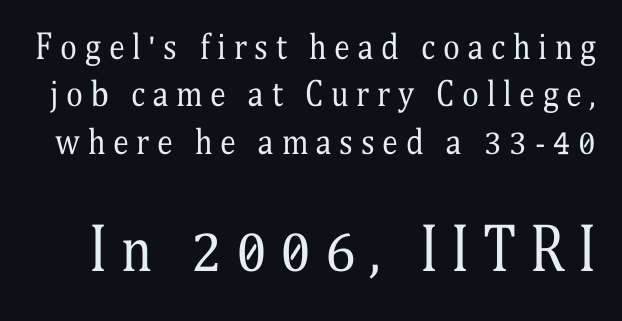
Q: Is the text bold? A: No.
Q: Is the text italic (slanted)? A: No, it is upright.
Q: Is the typeface a serif or a sans-serif typeface? A: Serif.
Q: Is the text underlined? A: No.
Q: Is the spacing between letters normal or unusually wide? A: Unusually wide.
Q: Is the spacing between lines tight, normal or loose? A: Normal.
Q: Which block of text is set in a larger size, the first (top) or the second (bottom)? A: The second (bottom) one.
Q: Width (condensed, normal, or wide)? A: Condensed.
Q: Stroke contrast? A: Medium.
Q: x-height? A: Medium.
Q: Monospaced? A: No.
